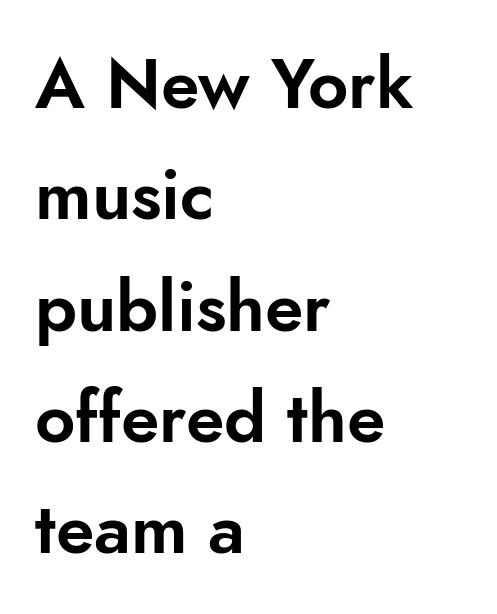
Successive baselines arrive at the customary interval. The glyphs are unaccompanied by any horizontal stroke below them. Spacing verdict: proportional, widths tailored to each character. You can tell from the bare stems that sans-serif type was used. These lines were composed using upright roman letters. This sample uses plain, unmodified letter spacing.
